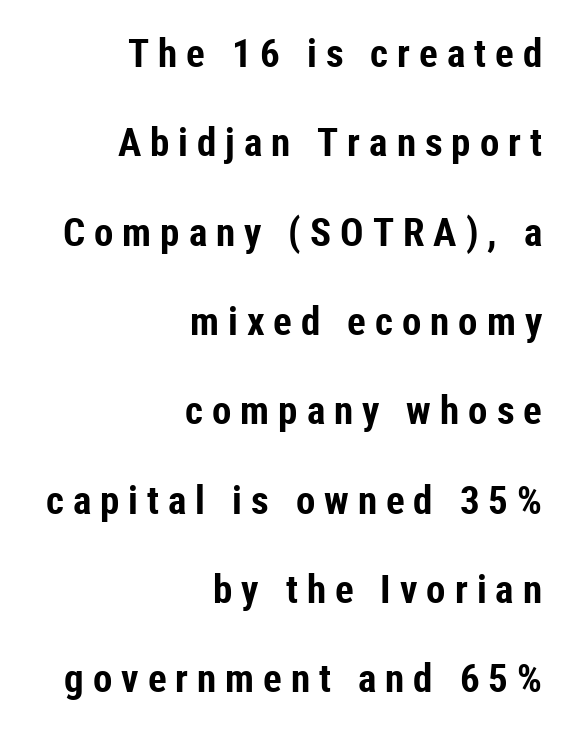
Q: Is the text bold? A: Yes.
Q: Is the text italic (slanted)? A: No, it is upright.
Q: Is the typeface a serif or a sans-serif typeface? A: Sans-serif.
Q: Is the text underlined? A: No.
Q: How is the paragraph aligned? A: Right-aligned.
Q: Is the spacing between letters normal or unusually wide? A: Unusually wide.
Q: Is the spacing between lines tight, normal or loose? A: Loose.
Q: Width (condensed, normal, or wide)? A: Condensed.
Q: Stroke contrast? A: Low.
Q: x-height? A: Medium.
Q: Monospaced? A: No.
